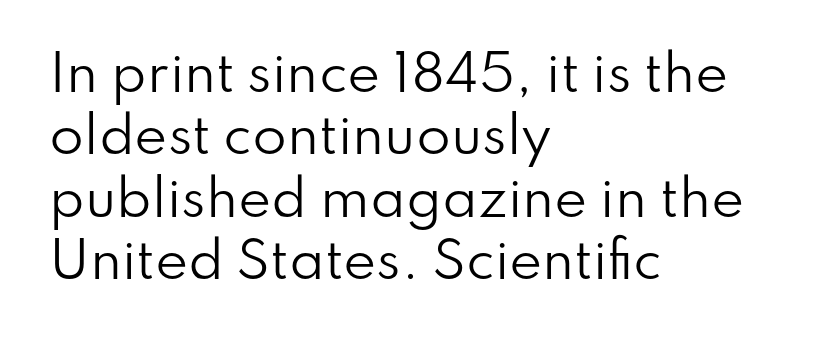
The image shows 50 px regular-weight sans-serif type, upright; set left-aligned, normal line spacing (1.25x), normal letter spacing, not underlined; low stroke contrast and a small x-height.
